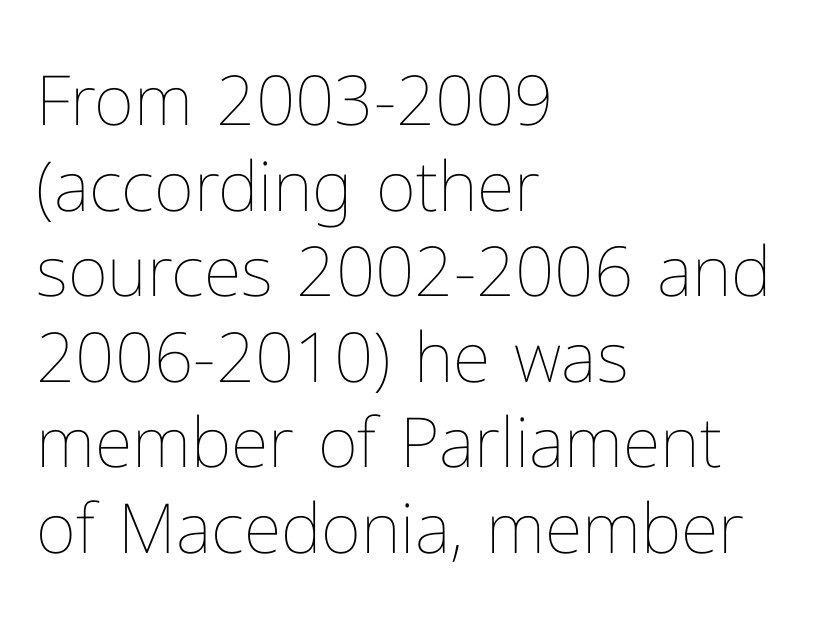
{"italic": "no", "bold": "no", "weight": "thin", "width": "normal", "stroke_contrast": "low", "x_height": "medium", "monospaced": "no", "underline": "no", "align": "left", "line_spacing_ratio": 1.24, "letter_spacing": "normal", "letter_spacing_em": 0.0, "glyph_px": 69}
